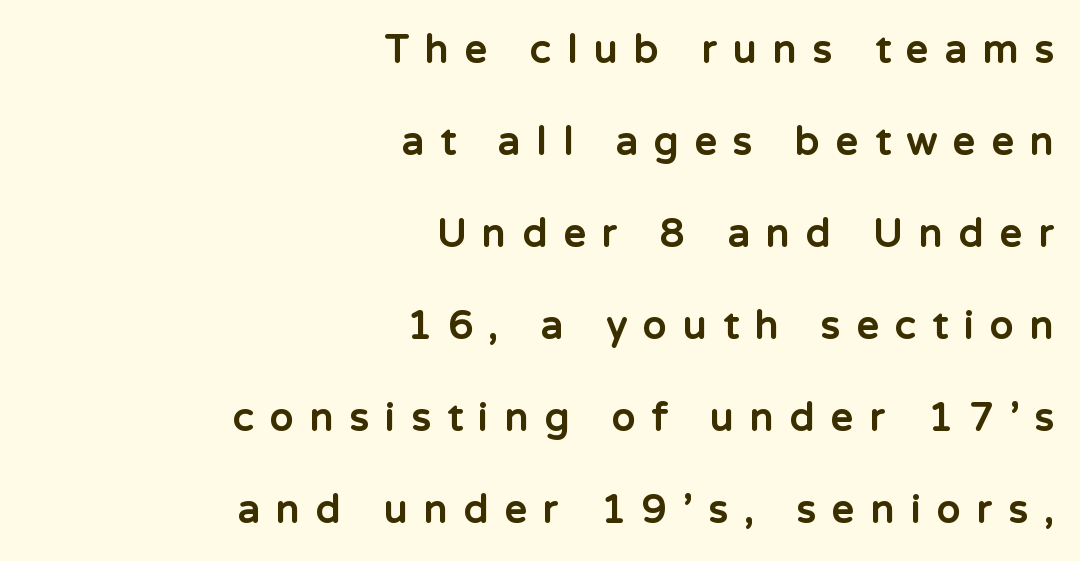
{"serif": "no", "italic": "no", "bold": "yes", "weight": "bold", "width": "normal", "stroke_contrast": "low", "x_height": "medium", "monospaced": "no", "underline": "no", "align": "right", "line_spacing": "loose", "line_spacing_ratio": 2.36, "letter_spacing": "wide", "letter_spacing_em": 0.42, "glyph_px": 39}
